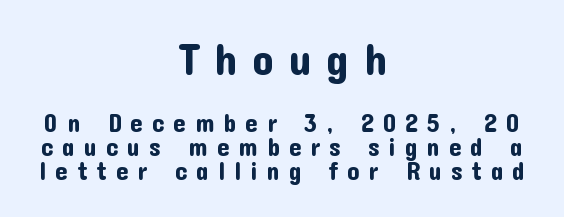
{"serif": "no", "italic": "no", "width": "normal", "stroke_contrast": "low", "x_height": "medium", "monospaced": "no", "underline": "no", "align": "center", "line_spacing": "tight", "line_spacing_ratio": 0.95, "letter_spacing": "wide", "letter_spacing_em": 0.35, "larger_block": "first", "size_ratio": 1.72, "glyph_px": 43}
